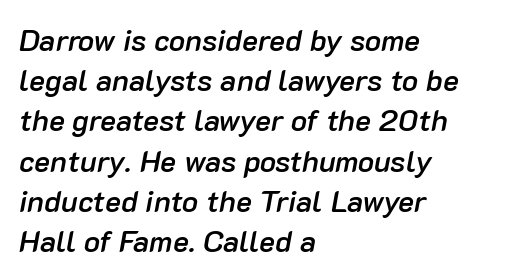
Check the space under the baseline: it is left empty. The lines sit at an ordinary, default distance from one another. Character widths vary here, with narrow letters taking less room than wide ones. Stems and bowls a touch heavier than normal — semibold. The letters sit at their default tracking, neither squeezed nor spread. A student would call this left alignment; a typographer would say flush left, rag right.
